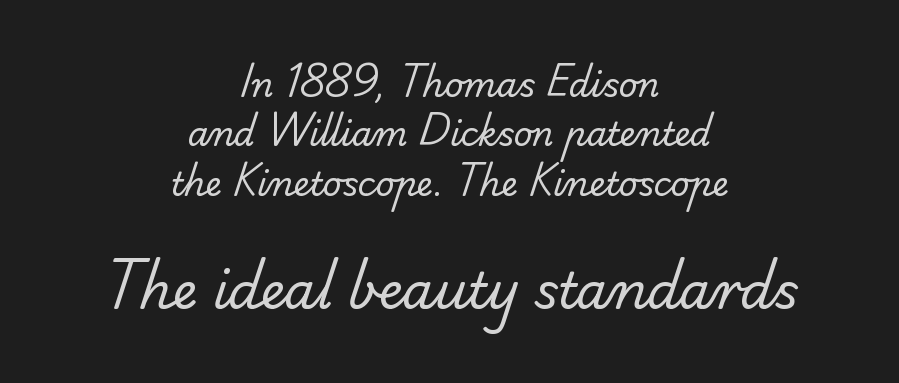
Q: Is the text bold? A: No.
Q: Is the typeface a serif or a sans-serif typeface? A: Sans-serif.
Q: Is the text underlined? A: No.
Q: How is the paragraph aligned? A: Centered.
Q: Is the spacing between letters normal or unusually wide? A: Normal.
Q: Is the spacing between lines tight, normal or loose? A: Normal.
Q: Which block of text is set in a larger size, the first (top) or the second (bottom)? A: The second (bottom) one.
Q: Width (condensed, normal, or wide)? A: Normal.
Q: Stroke contrast? A: Low.
Q: x-height? A: Small.
Q: Monospaced? A: No.
